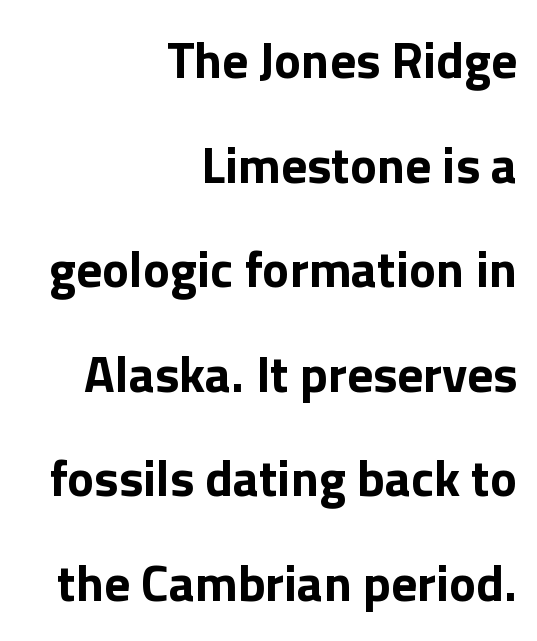
Q: Is the text bold? A: Yes.
Q: Is the text italic (slanted)? A: No, it is upright.
Q: Is the typeface a serif or a sans-serif typeface? A: Sans-serif.
Q: Is the text underlined? A: No.
Q: How is the paragraph aligned? A: Right-aligned.
Q: Is the spacing between letters normal or unusually wide? A: Normal.
Q: Is the spacing between lines tight, normal or loose? A: Loose.
Q: Width (condensed, normal, or wide)? A: Normal.
Q: x-height? A: Medium.
Q: Monospaced? A: No.
